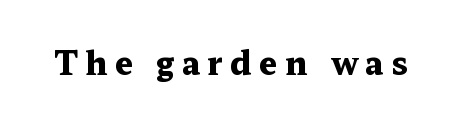
{"serif": "yes", "italic": "no", "bold": "yes", "weight": "heavy", "width": "wide", "stroke_contrast": "medium", "x_height": "medium", "monospaced": "no", "underline": "no", "letter_spacing": "wide", "letter_spacing_em": 0.23, "glyph_px": 32}
